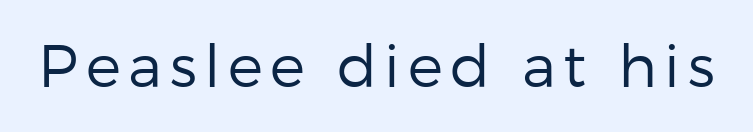
Q: Is the text bold? A: No.
Q: Is the text italic (slanted)? A: No, it is upright.
Q: Is the typeface a serif or a sans-serif typeface? A: Sans-serif.
Q: Is the text underlined? A: No.
Q: Width (condensed, normal, or wide)? A: Normal.
Q: Stroke contrast? A: Low.
Q: x-height? A: Medium.
Q: Monospaced? A: No.
